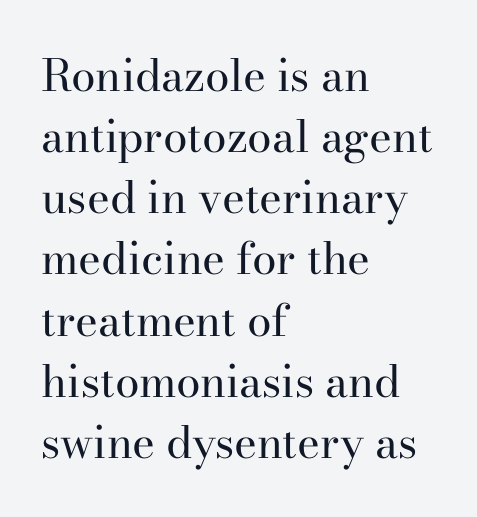
How would I describe the line gaps? Plain and ordinary. Summary of weight: not heavy and not bold. Do the characters align in a grid? No, the font is proportional. Ordinary non-slanted type is in use. One-word summary of the alignment: left.
